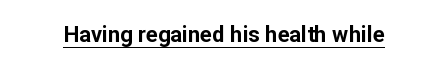
The image shows 22 px bold type, upright; set normal letter spacing, underlined.
